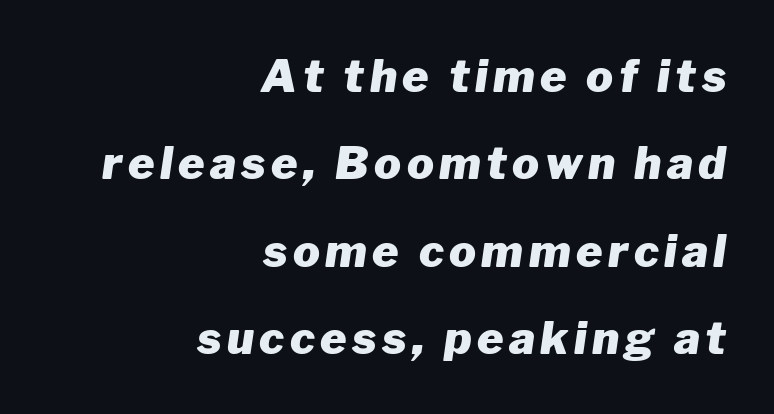
The image shows 45 px heavy type, italic (leaning right); set right-aligned, loose line spacing (1.94x), not underlined; low stroke contrast and a medium x-height.
